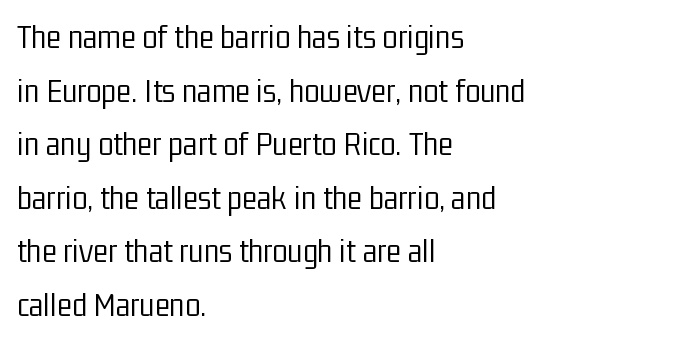
{"serif": "no", "italic": "no", "bold": "no", "weight": "light", "width": "condensed", "stroke_contrast": "low", "x_height": "medium", "monospaced": "no", "underline": "no", "align": "left", "line_spacing": "normal", "line_spacing_ratio": 1.53, "letter_spacing": "normal", "letter_spacing_em": 0.0, "glyph_px": 35}
